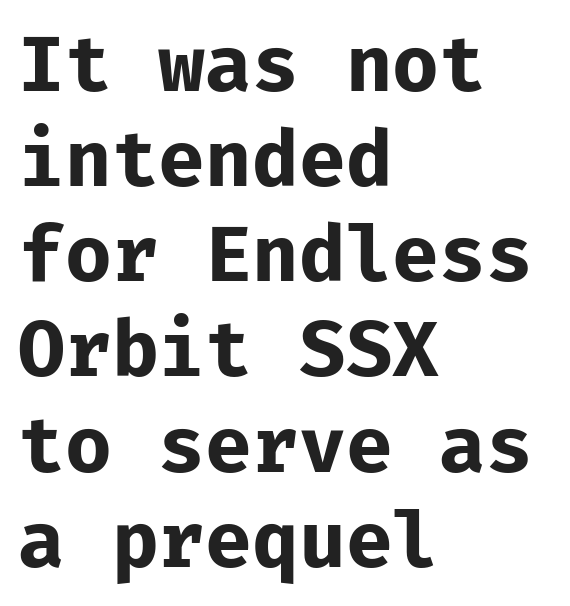
The image shows 78 px bold sans-serif type, upright, monospaced; set left-aligned, line spacing 1.22x, normal letter spacing, not underlined; low stroke contrast and a medium x-height.
